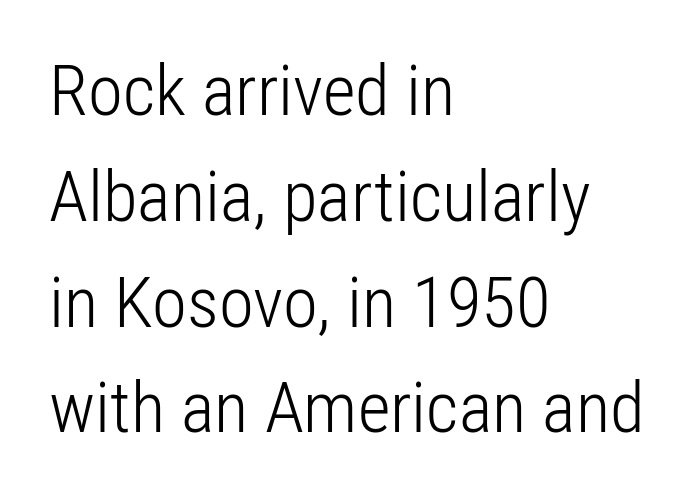
The image shows 71 px light, condensed sans-serif type, upright; set left-aligned, normal line spacing (1.49x), normal letter spacing, not underlined; low stroke contrast and a medium x-height.
